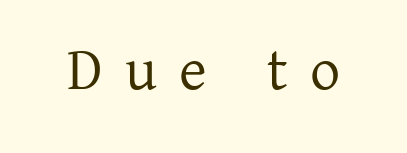
The image shows 60 px regular-weight serif type, upright; set unusually wide letter spacing (+0.37 em), not underlined; low stroke contrast and a medium x-height.
